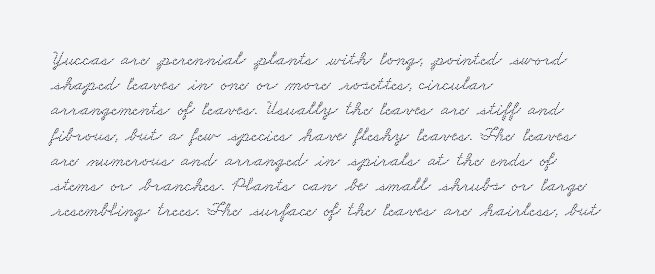
The image shows 20 px text type; set left-aligned, normal line spacing (1.26x), normal letter spacing, not underlined.
